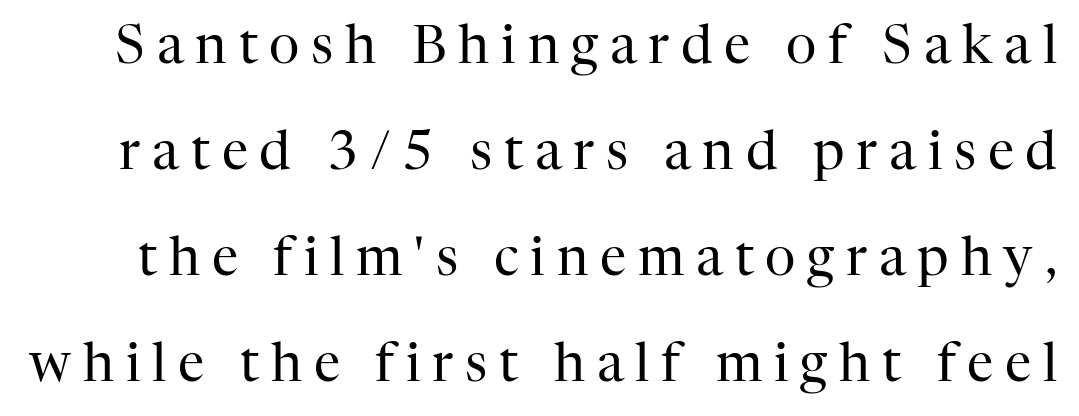
The image shows 53 px regular-weight serif type, upright; set loose line spacing (2.0x), unusually wide letter spacing (+0.22 em), not underlined; high stroke contrast and a medium x-height.
